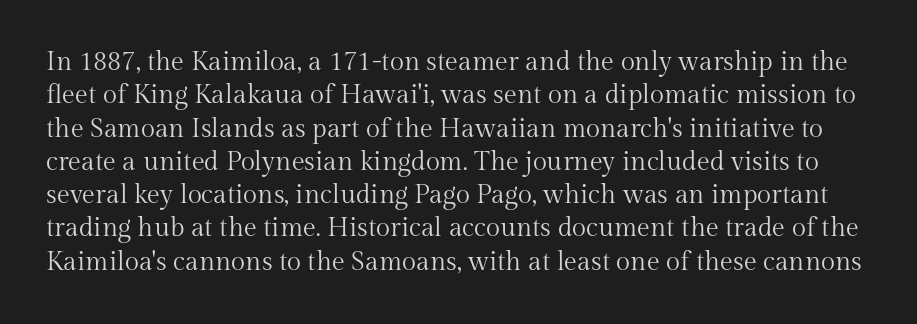
The image shows 26 px text type, upright; set normal line spacing (1.28x), normal letter spacing, not underlined.
